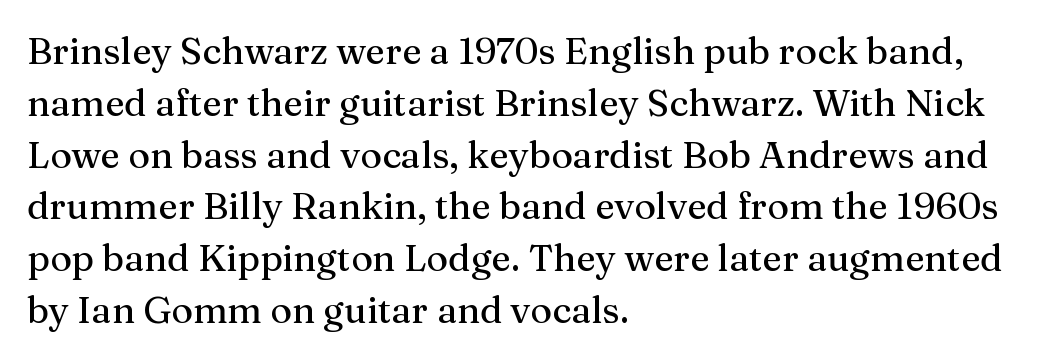
{"serif": "yes", "italic": "no", "width": "normal", "stroke_contrast": "medium", "x_height": "medium", "monospaced": "no", "underline": "no", "align": "left", "line_spacing": "normal", "line_spacing_ratio": 1.4, "letter_spacing": "normal", "letter_spacing_em": 0.0, "glyph_px": 37}
